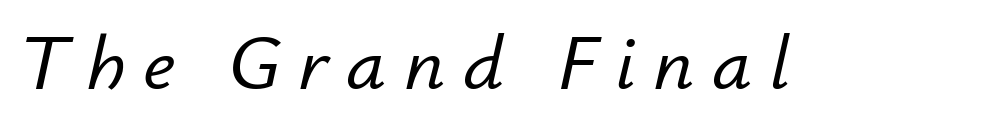
The image shows 79 px text type, italic (leaning right); set unusually wide letter spacing (+0.22 em), not underlined; low stroke contrast and a small x-height.
